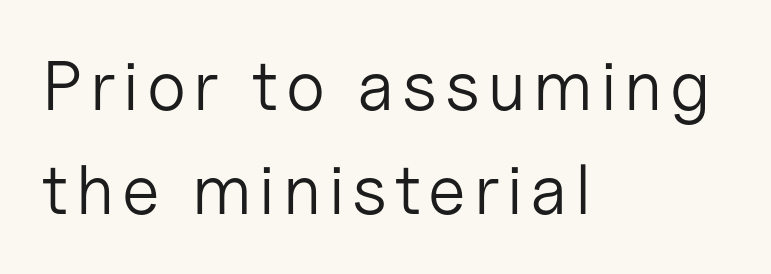
The image shows 70 px light sans-serif type, upright; set left-aligned, normal line spacing (1.49x), not underlined; low stroke contrast and a medium x-height.
